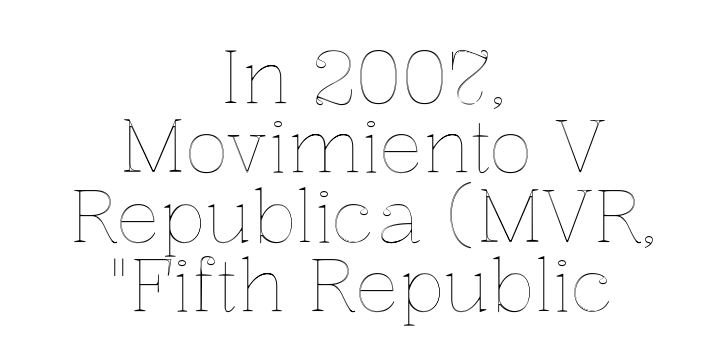
Q: Is the text italic (slanted)? A: No, it is upright.
Q: Is the text underlined? A: No.
Q: How is the paragraph aligned? A: Centered.
Q: Is the spacing between letters normal or unusually wide? A: Normal.
Q: Is the spacing between lines tight, normal or loose? A: Tight.
Q: Width (condensed, normal, or wide)? A: Normal.
Q: x-height? A: Medium.
Q: Monospaced? A: No.
